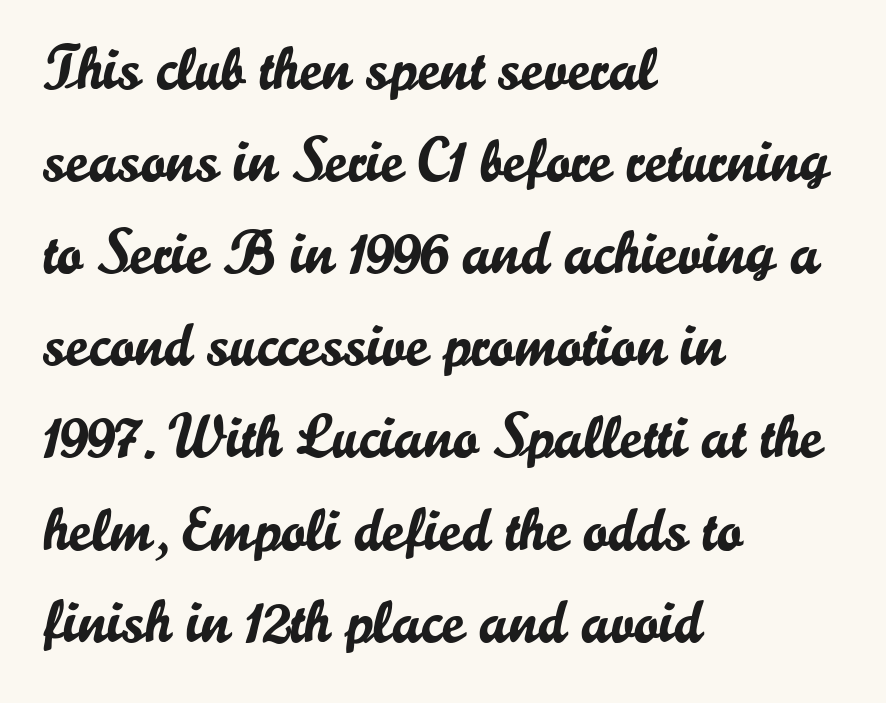
{"serif": "no", "width": "normal", "stroke_contrast": "low", "x_height": "small", "monospaced": "no", "underline": "no", "align": "left", "line_spacing": "normal", "line_spacing_ratio": 1.51, "letter_spacing": "normal", "letter_spacing_em": 0.0, "glyph_px": 61}
